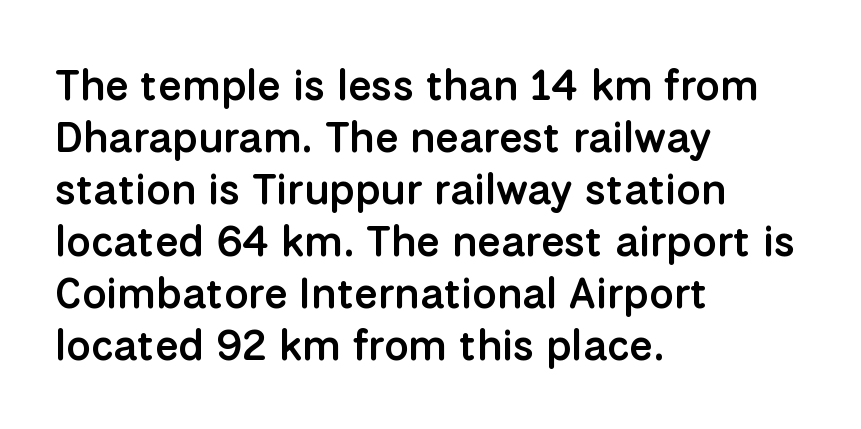
The image shows 43 px semibold sans-serif type, upright; set left-aligned, line spacing 1.21x, normal letter spacing, not underlined; low stroke contrast and a medium x-height.
